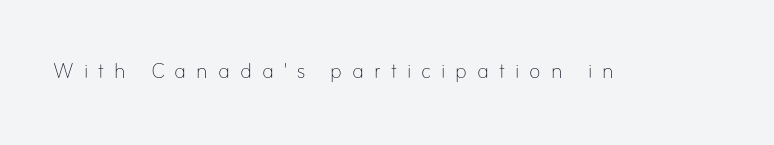
The image shows 27 px text type, upright; set unusually wide letter spacing (+0.37 em), not underlined.
